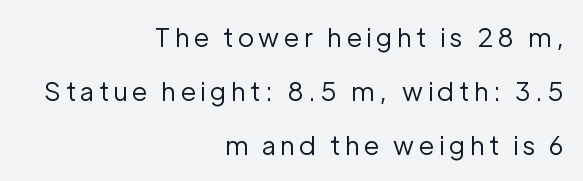
The image shows 26 px text type, upright; set right-aligned, loose line spacing (2.08x), not underlined.
